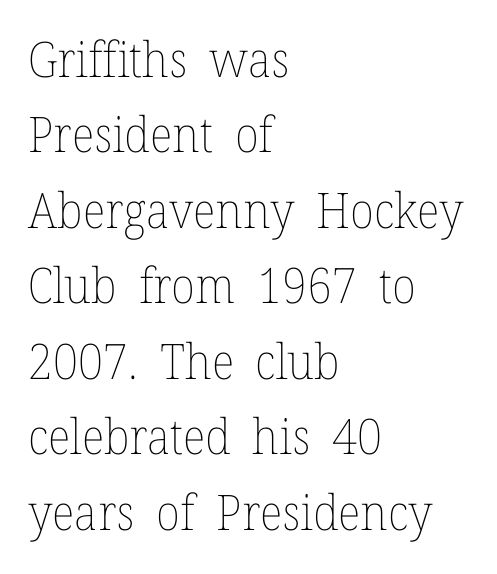
{"italic": "no", "bold": "no", "weight": "thin", "width": "normal", "stroke_contrast": "low", "x_height": "medium", "monospaced": "no", "underline": "no", "align": "left", "line_spacing": "normal", "line_spacing_ratio": 1.54, "letter_spacing": "normal", "letter_spacing_em": 0.0, "glyph_px": 49}
